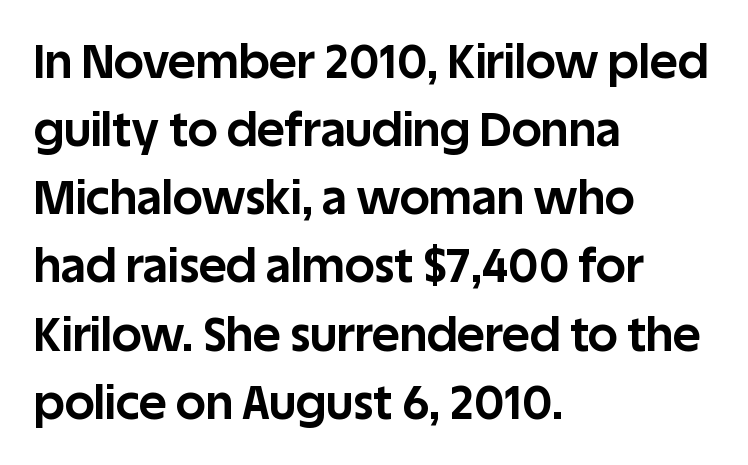
The type family on display is of the sans-serif kind. Inter-character spacing is left at the font's built-in metrics. The specimen omits any rule beneath the text block's lines. These lines are set flush left with a ragged right edge.
